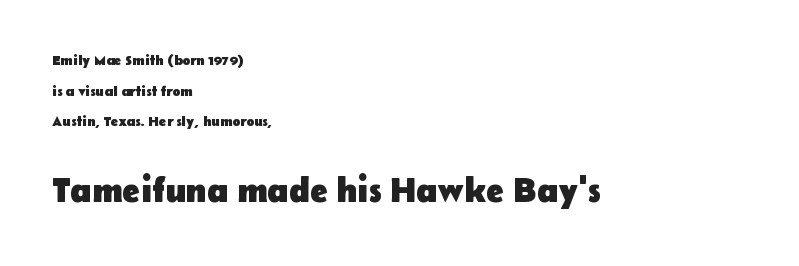
The image shows 34 px heavy sans-serif type, upright; set left-aligned, loose line spacing (2.18x), normal letter spacing, not underlined; the second (bottom) block is 2.43x larger; low stroke contrast and a medium x-height.
